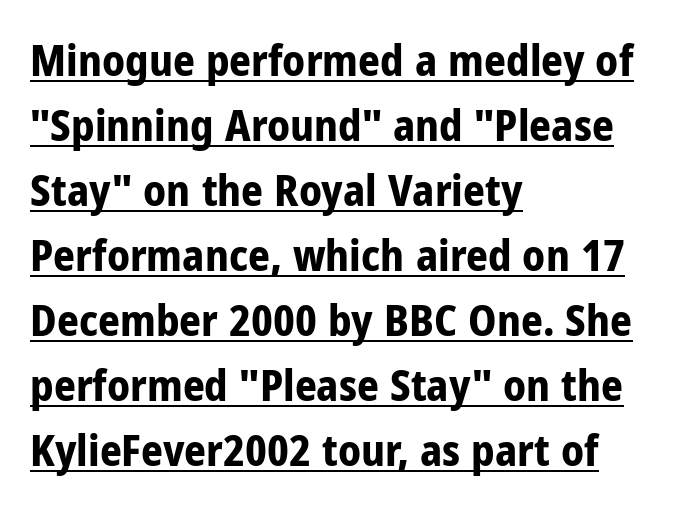
Emphasis is given by a line drawn under the lettering. The type sits square on the baseline with zero lean. Here the designer chose a conventional face with non-uniform glyph widths. The passage shown stacks its lines at a standard gap.
